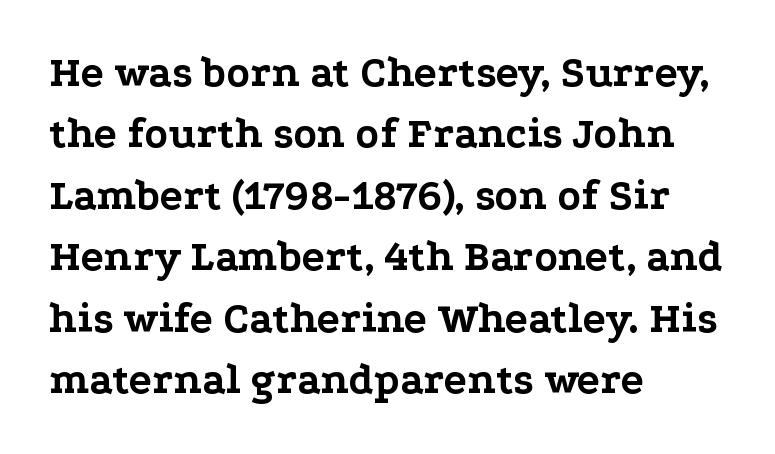
{"serif": "yes", "italic": "no", "bold": "yes", "weight": "bold", "width": "wide", "stroke_contrast": "low", "x_height": "medium", "monospaced": "no", "underline": "no", "align": "left", "line_spacing": "normal", "line_spacing_ratio": 1.43, "letter_spacing": "normal", "letter_spacing_em": 0.0, "glyph_px": 43}
